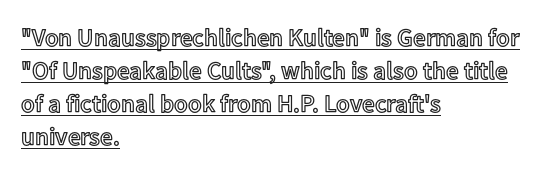
Q: Is the text italic (slanted)? A: No, it is upright.
Q: Is the text underlined? A: Yes.
Q: How is the paragraph aligned? A: Left-aligned.
Q: Is the spacing between letters normal or unusually wide? A: Normal.
Q: Is the spacing between lines tight, normal or loose? A: Normal.
